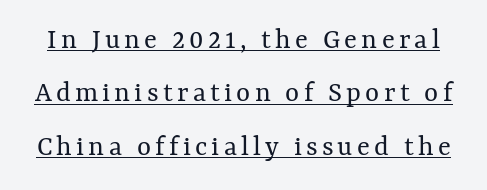
The image shows 30 px regular-weight type, upright; set line spacing 1.78x, underlined; medium stroke contrast and a medium x-height.
